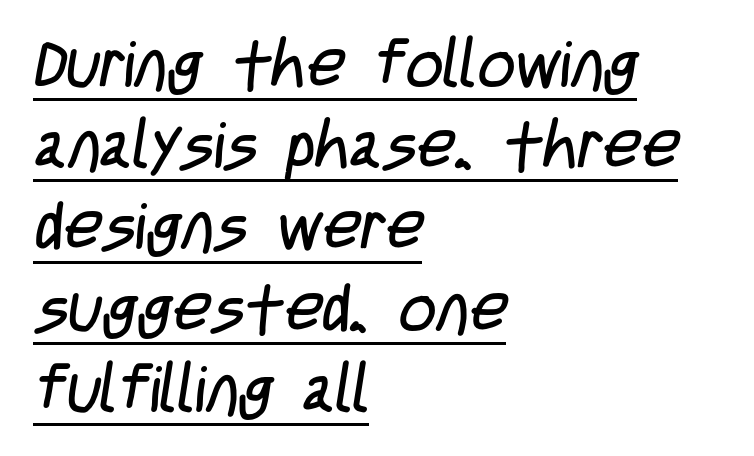
The image shows 65 px regular-weight, condensed sans-serif type; set left-aligned, normal line spacing (1.25x), normal letter spacing, underlined; low stroke contrast and a large x-height.
